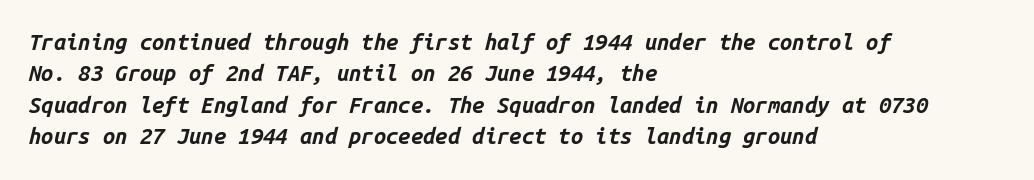
The gaps between neighbouring characters are ordinary and unremarkable. Quick note: italic. All the whitespace from short lines collects on the right. Interline gaps are of average width in this sample. The zone under the glyphs is completely vacant.
